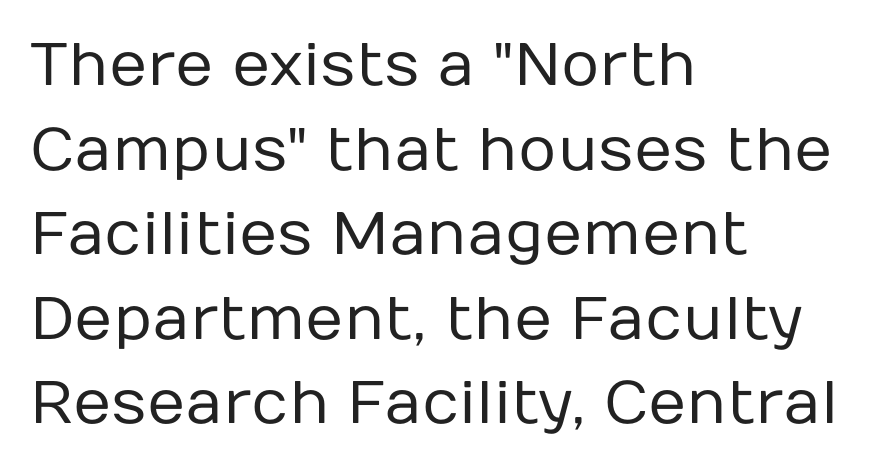
The image shows 60 px regular-weight sans-serif type, upright; set left-aligned, normal line spacing (1.41x), normal letter spacing, not underlined; low stroke contrast and a medium x-height.
